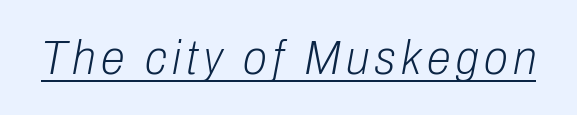
{"italic": "yes", "lean": "right", "slant_degrees": 10, "bold": "no", "weight": "light", "width": "condensed", "stroke_contrast": "low", "x_height": "medium", "monospaced": "no", "underline": "yes", "glyph_px": 49}
